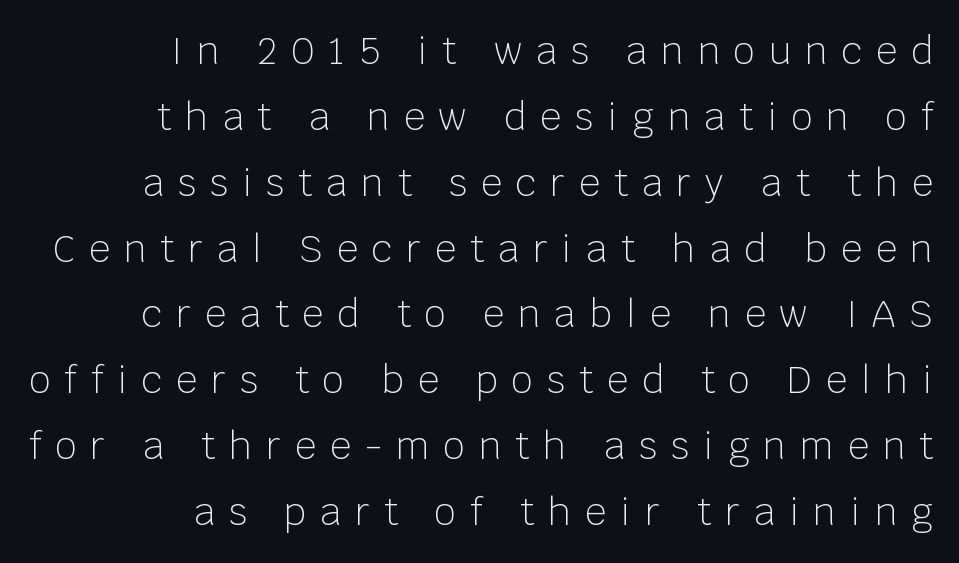
Lines of text with bare space underneath. Each word looks stretched out because of the extra space between its letters. The rendering uses natural spacing where letterforms have individual widths. The letterforms sit at book weight or below. The letters carry no serifs — their stems end cleanly without finishing strokes.
